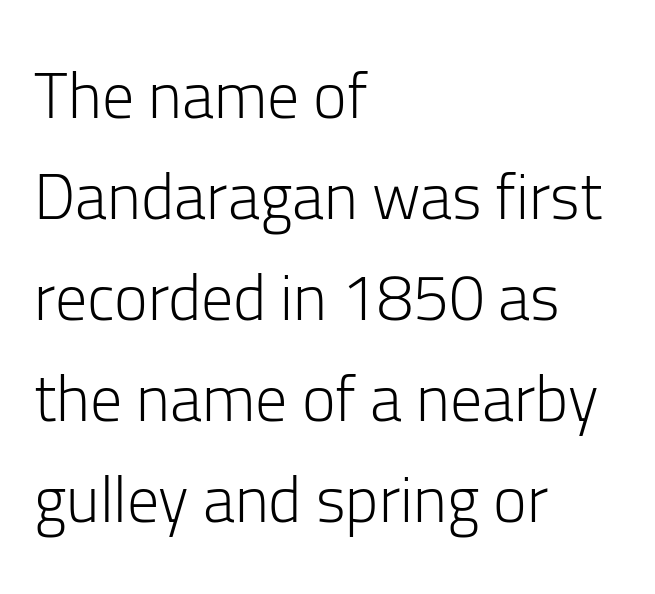
{"serif": "no", "italic": "no", "bold": "no", "weight": "light", "width": "normal", "stroke_contrast": "low", "x_height": "medium", "monospaced": "no", "underline": "no", "align": "left", "line_spacing": "normal", "line_spacing_ratio": 1.58, "letter_spacing": "normal", "letter_spacing_em": 0.0, "glyph_px": 64}
